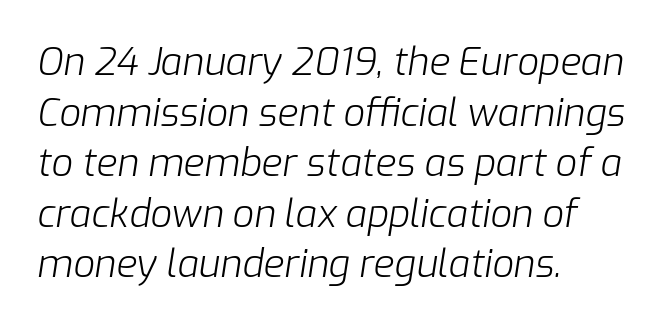
The image shows 38 px light type, italic (leaning right); set left-aligned, normal line spacing (1.33x), normal letter spacing, not underlined; low stroke contrast and a medium x-height.
